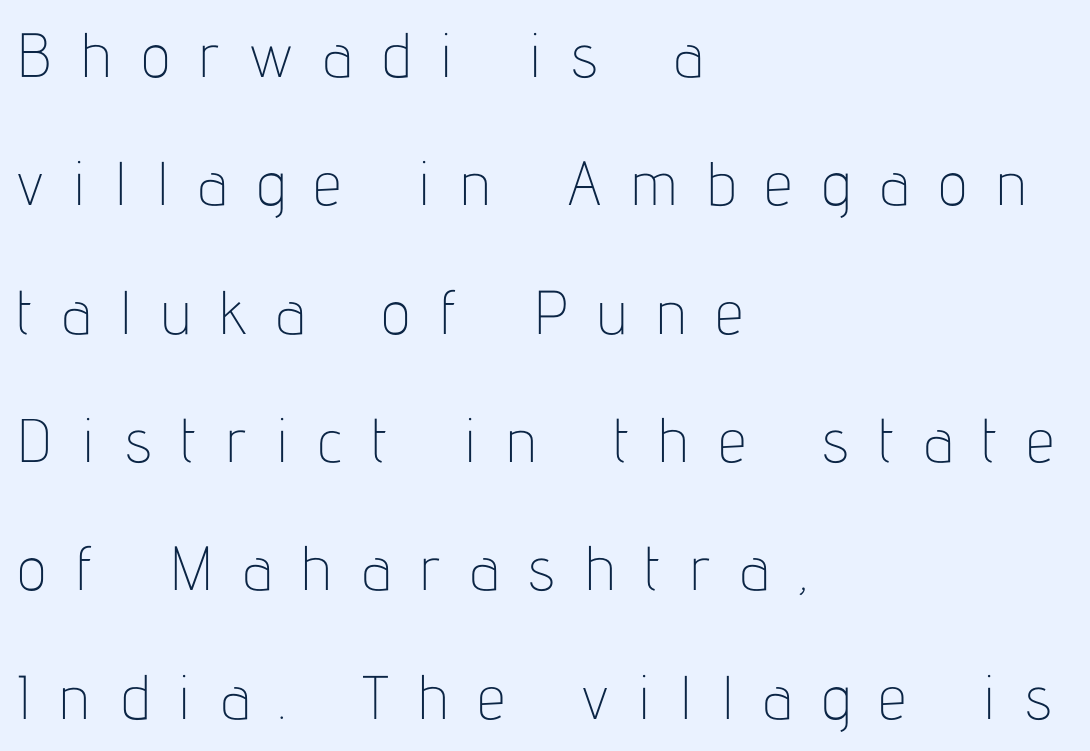
The image shows 62 px thin, condensed sans-serif type, upright; set left-aligned, loose line spacing (2.07x), unusually wide letter spacing (+0.48 em), not underlined; low stroke contrast and a medium x-height.
